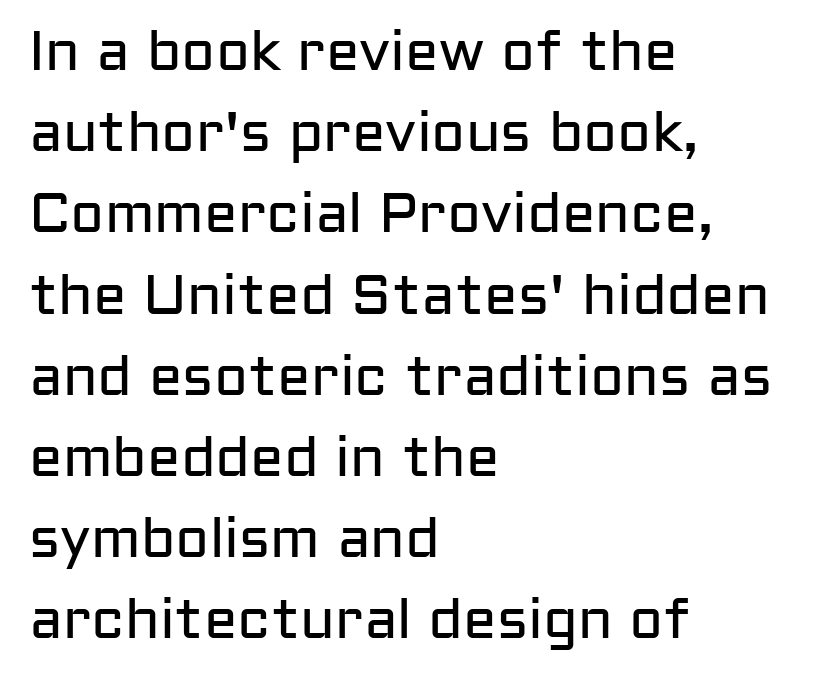
Proportional: the letters do not fall into vertical columns. This rendering uses left alignment, leaving the right contour irregular. Bare-footed words on every line. Caption: face not bold, strokes unweighted.
